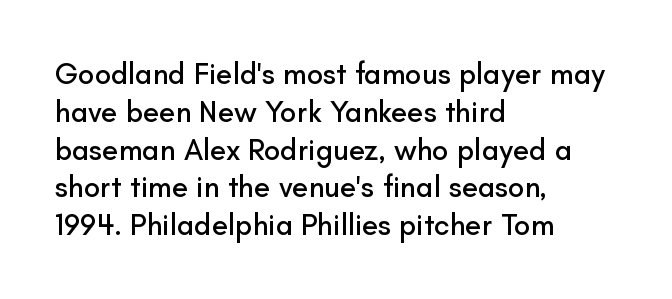
Q: Is the text italic (slanted)? A: No, it is upright.
Q: Is the typeface a serif or a sans-serif typeface? A: Sans-serif.
Q: Is the text underlined? A: No.
Q: How is the paragraph aligned? A: Left-aligned.
Q: Is the spacing between letters normal or unusually wide? A: Normal.
Q: Is the spacing between lines tight, normal or loose? A: Normal.
Q: Width (condensed, normal, or wide)? A: Normal.
Q: Stroke contrast? A: Low.
Q: x-height? A: Small.
Q: Monospaced? A: No.
